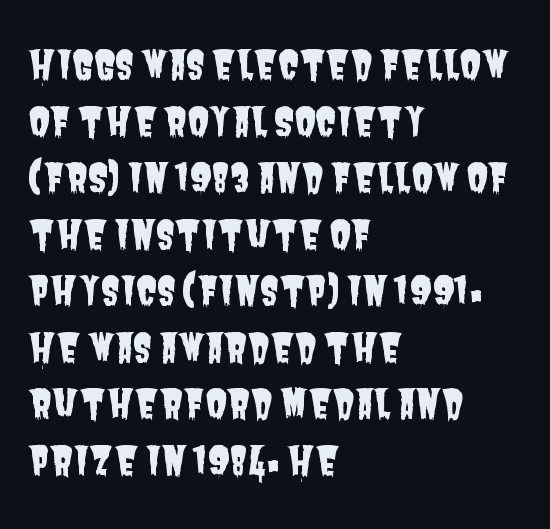
Character widths vary here, with narrow letters taking less room than wide ones. Glyph-to-glyph distance matches everyday printed text. Words float on clear page, feet unadorned. Caption: multi-line text, flush left, ragged right. Typographically, this falls in the sans-serif category.
